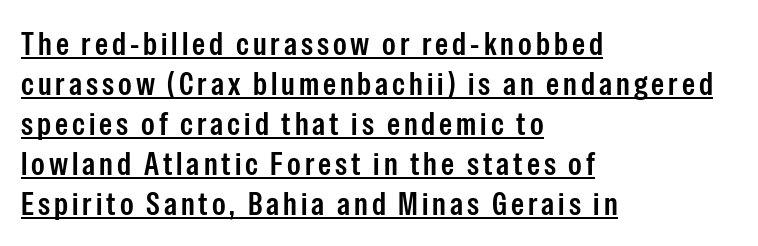
The setting favours the left margin, as ordinary paragraphs usually do. The typesetter has applied underlining to the passage shown. This rendering employs a face without finishing strokes, i.e., a sans-serif. A typesetter would mark this as roman, not italic.
